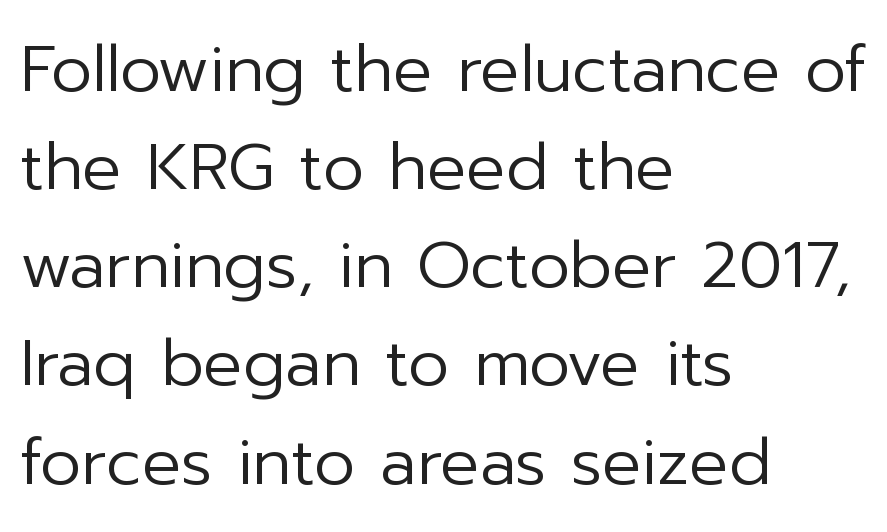
The image shows 65 px regular-weight sans-serif type, upright; set left-aligned, normal line spacing (1.51x), normal letter spacing, not underlined; low stroke contrast and a medium x-height.
